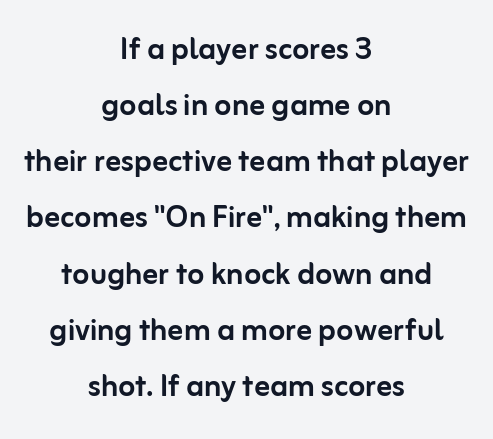
{"serif": "no", "italic": "no", "width": "normal", "stroke_contrast": "low", "x_height": "medium", "monospaced": "no", "underline": "no", "align": "center", "line_spacing": "normal", "line_spacing_ratio": 1.44, "letter_spacing": "normal", "letter_spacing_em": 0.0, "glyph_px": 39}
